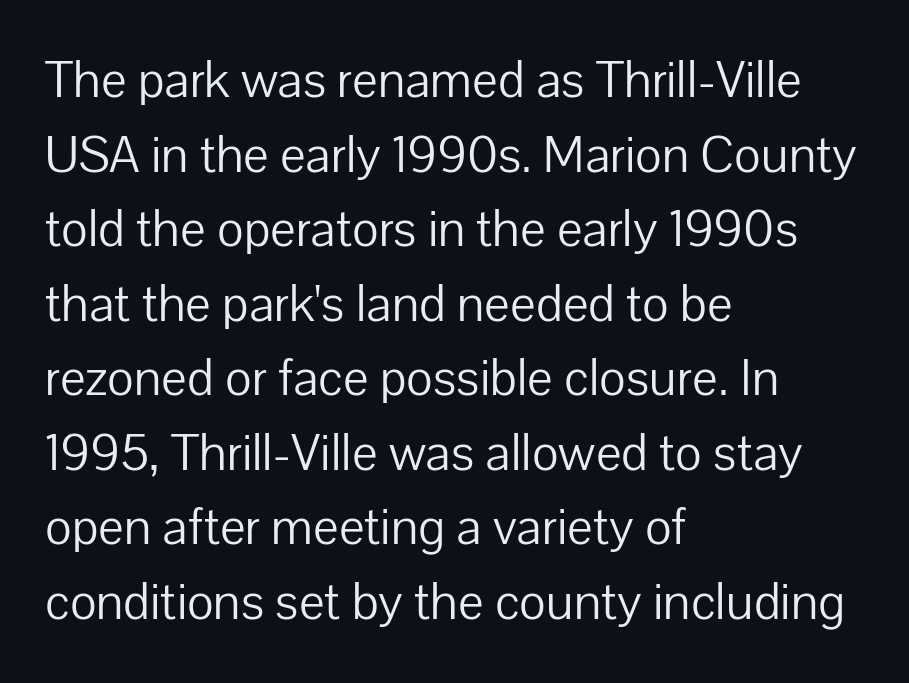
The image shows 54 px light sans-serif type, upright; set left-aligned, normal line spacing (1.38x), normal letter spacing, not underlined; low stroke contrast and a medium x-height.
